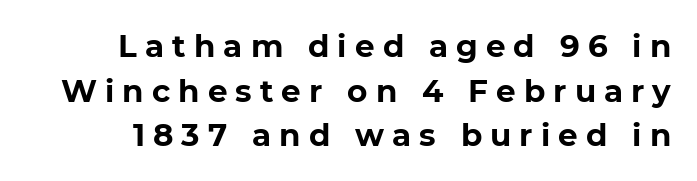
Q: Is the text bold? A: Yes.
Q: Is the text italic (slanted)? A: No, it is upright.
Q: Is the typeface a serif or a sans-serif typeface? A: Sans-serif.
Q: Is the text underlined? A: No.
Q: Is the spacing between letters normal or unusually wide? A: Unusually wide.
Q: Is the spacing between lines tight, normal or loose? A: Normal.
Q: Width (condensed, normal, or wide)? A: Normal.
Q: Stroke contrast? A: Low.
Q: x-height? A: Medium.
Q: Monospaced? A: No.
